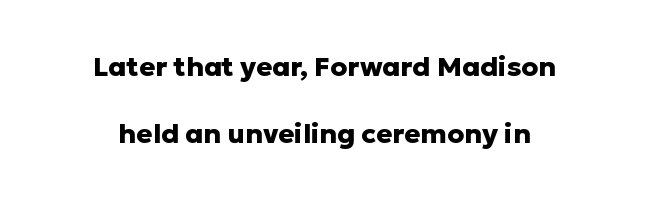
You can tell it's not italic because the verticals are truly vertical. Heavy-handed strokes throughout: this text is bold. How are the letters spaced? Ordinarily, with no added tracking. Line starts and ends both wander, symmetrically.
